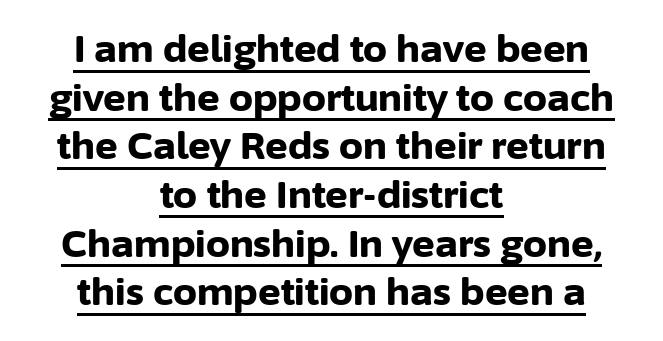
Q: Is the text bold? A: Yes.
Q: Is the text italic (slanted)? A: No, it is upright.
Q: Is the typeface a serif or a sans-serif typeface? A: Sans-serif.
Q: Is the text underlined? A: Yes.
Q: How is the paragraph aligned? A: Centered.
Q: Is the spacing between letters normal or unusually wide? A: Normal.
Q: Is the spacing between lines tight, normal or loose? A: Normal.
Q: Width (condensed, normal, or wide)? A: Normal.
Q: Stroke contrast? A: Low.
Q: x-height? A: Medium.
Q: Monospaced? A: No.
